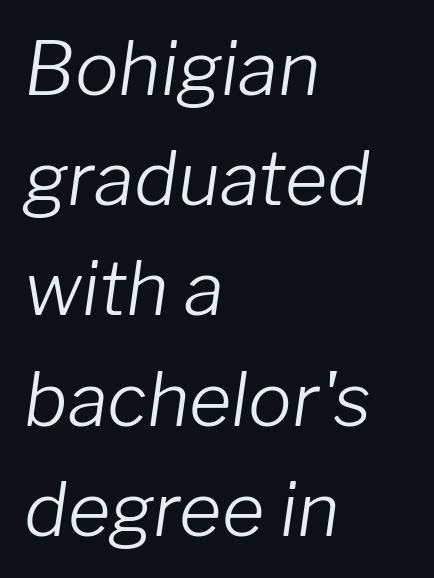
The image shows 73 px light type, italic (leaning right); set left-aligned, normal line spacing (1.51x), normal letter spacing, not underlined; low stroke contrast and a medium x-height.
